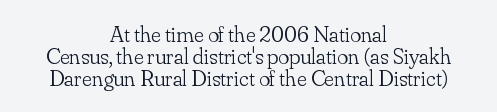
{"italic": "no", "bold": "no", "underline": "no", "align": "center", "line_spacing": "tight", "line_spacing_ratio": 0.96, "letter_spacing": "normal", "letter_spacing_em": 0.0, "glyph_px": 23}
